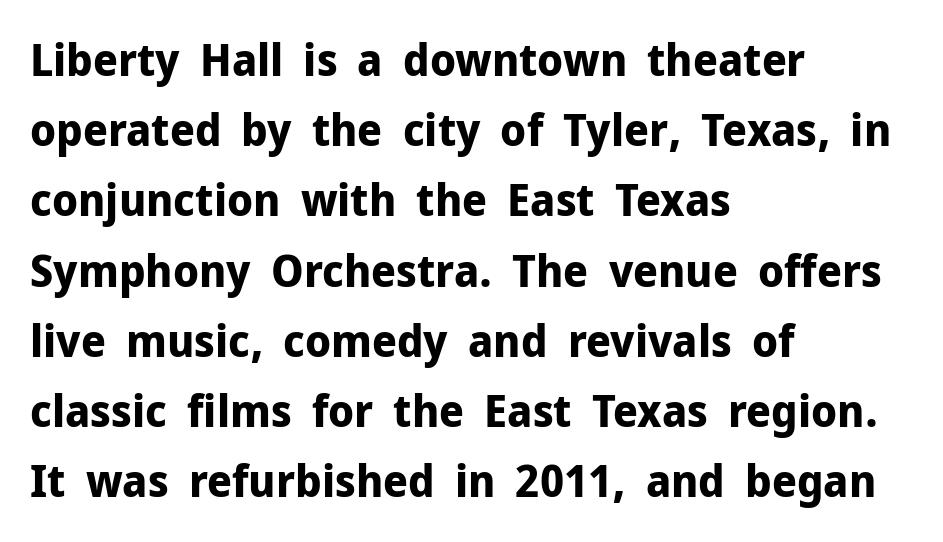
Q: Is the text bold? A: Yes.
Q: Is the text italic (slanted)? A: No, it is upright.
Q: Is the typeface a serif or a sans-serif typeface? A: Sans-serif.
Q: Is the text underlined? A: No.
Q: How is the paragraph aligned? A: Left-aligned.
Q: Is the spacing between letters normal or unusually wide? A: Normal.
Q: Is the spacing between lines tight, normal or loose? A: Normal.
Q: Width (condensed, normal, or wide)? A: Normal.
Q: Stroke contrast? A: Low.
Q: x-height? A: Medium.
Q: Monospaced? A: No.
